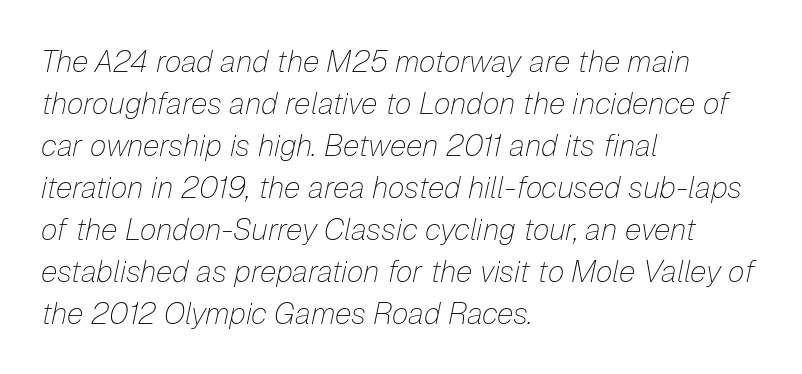
The image shows 30 px thin type, italic (leaning right); set left-aligned, normal line spacing (1.4x), normal letter spacing, not underlined; low stroke contrast and a medium x-height.
